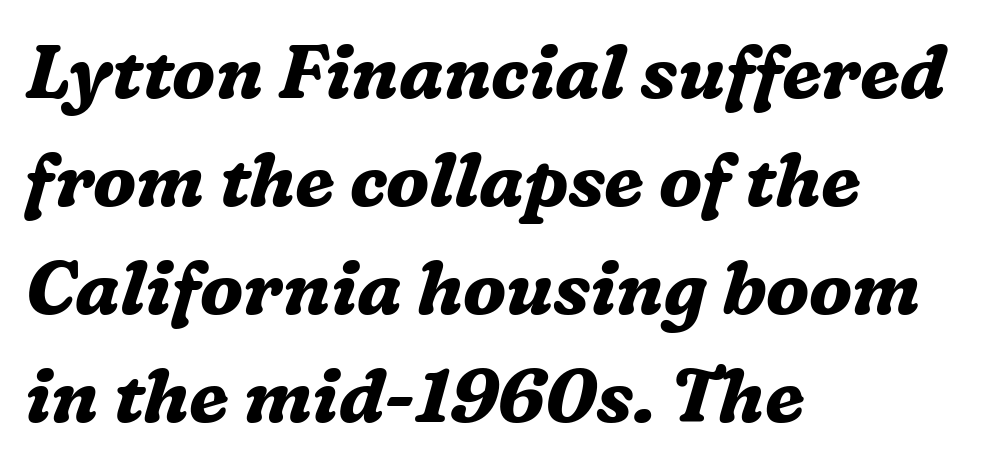
Q: Is the text bold? A: Yes.
Q: Is the text italic (slanted)? A: Yes, it leans right by about 16 degrees.
Q: Is the typeface a serif or a sans-serif typeface? A: Serif.
Q: Is the text underlined? A: No.
Q: How is the paragraph aligned? A: Left-aligned.
Q: Is the spacing between letters normal or unusually wide? A: Normal.
Q: Is the spacing between lines tight, normal or loose? A: Normal.
Q: Width (condensed, normal, or wide)? A: Normal.
Q: Stroke contrast? A: Medium.
Q: x-height? A: Medium.
Q: Monospaced? A: No.
